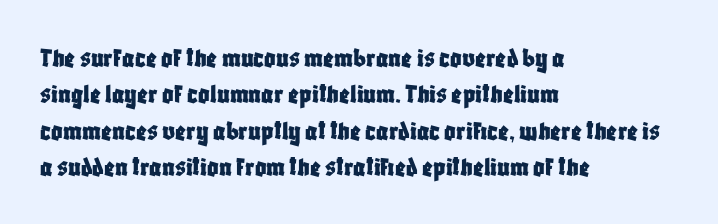
Type style note: lacks serifs. Ascenders rise straight up at ninety degrees. Bare-footed words on every line. If you measured baseline to baseline, you'd find a middling distance.
